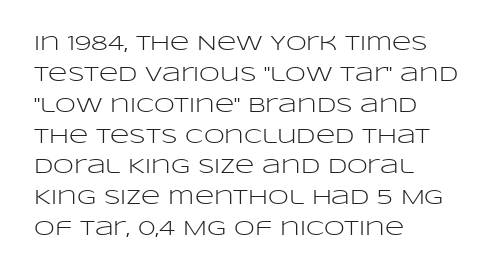
{"italic": "no", "bold": "no", "underline": "no", "align": "left", "line_spacing": "normal", "line_spacing_ratio": 1.47, "letter_spacing": "normal", "letter_spacing_em": 0.0, "glyph_px": 21}
